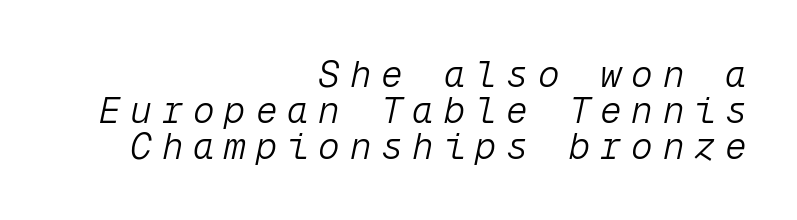
{"italic": "yes", "lean": "right", "slant_degrees": 12, "bold": "no", "weight": "light", "width": "normal", "stroke_contrast": "low", "x_height": "medium", "monospaced": "yes", "underline": "no", "align": "right", "line_spacing": "tight", "line_spacing_ratio": 1.0, "letter_spacing": "wide", "letter_spacing_em": 0.27, "glyph_px": 36}
